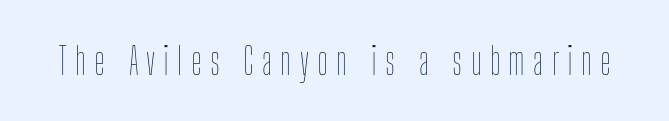
These lines have a slow, spaced-out rhythm from letter to letter. No word sits above an underline. Counters stay open thanks to moderate or lighter strokes. You could not count columns in this text — the font is proportionally spaced. No italicization has been applied; the sample stays upright.
